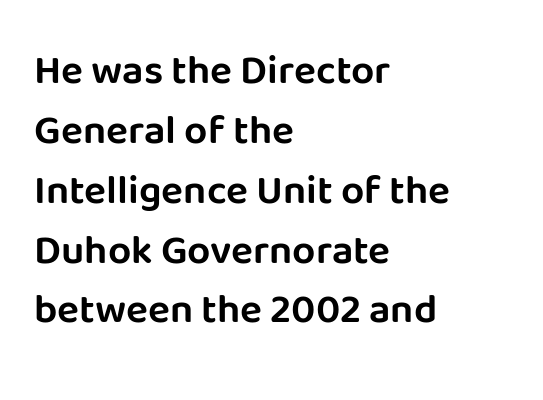
Q: Is the text italic (slanted)? A: No, it is upright.
Q: Is the typeface a serif or a sans-serif typeface? A: Sans-serif.
Q: Is the text underlined? A: No.
Q: How is the paragraph aligned? A: Left-aligned.
Q: Is the spacing between letters normal or unusually wide? A: Normal.
Q: Is the spacing between lines tight, normal or loose? A: Normal.
Q: Width (condensed, normal, or wide)? A: Normal.
Q: Stroke contrast? A: Low.
Q: x-height? A: Large.
Q: Monospaced? A: No.
